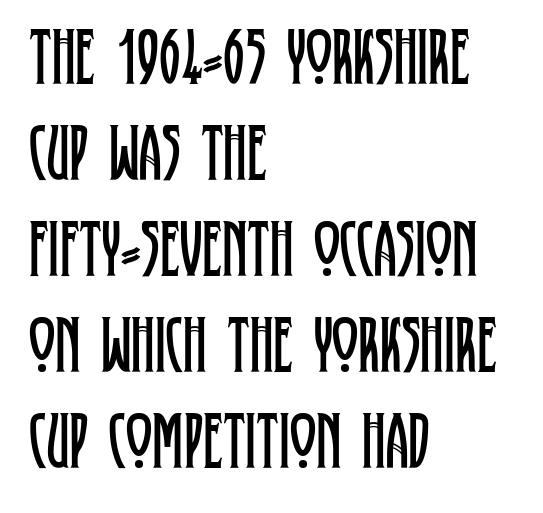
The image shows 80 px regular-weight, condensed serif type, upright; set left-aligned, line spacing 1.2x, normal letter spacing, not underlined; low stroke contrast and a large x-height.
